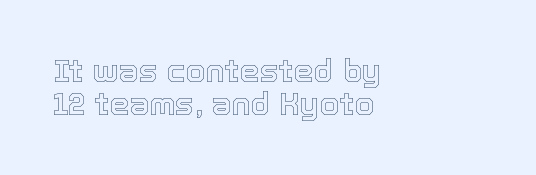
This rendering uses left alignment, leaving the right contour irregular. The tracking reads as untouched default to a designer's eye. Whoever set this chose condensed vertical rhythm over breathing room. A clean baseline with only descenders dipping below it. The letters advance in unequal steps, a hallmark of proportional type.
